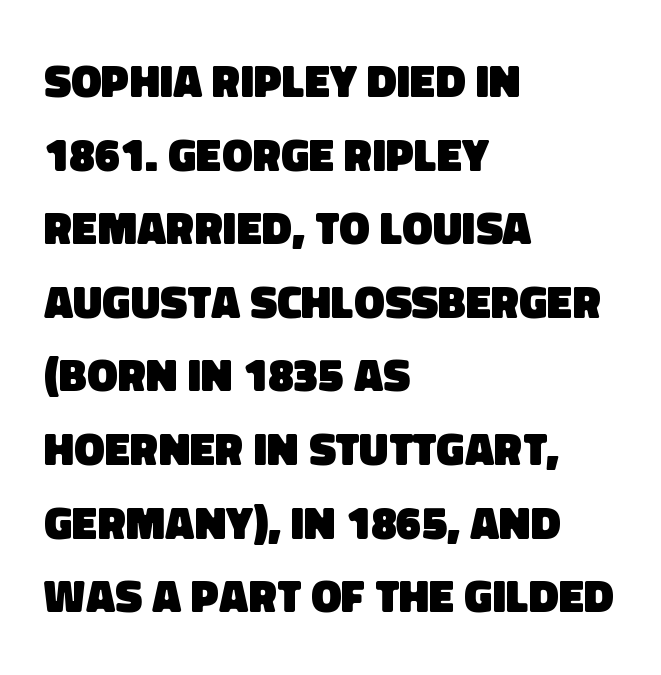
{"serif": "no", "bold": "yes", "weight": "heavy", "width": "normal", "stroke_contrast": "low", "x_height": "large", "monospaced": "no", "underline": "no", "align": "left", "line_spacing": "normal", "line_spacing_ratio": 1.6, "letter_spacing": "normal", "letter_spacing_em": 0.0, "glyph_px": 46}
